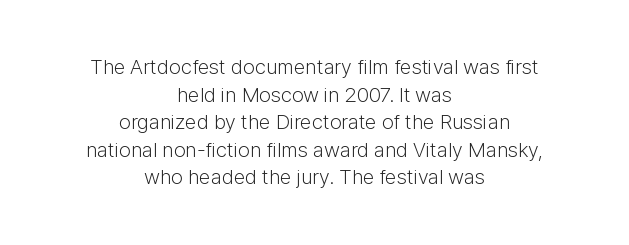
Q: Is the text bold? A: No.
Q: Is the text italic (slanted)? A: No, it is upright.
Q: Is the text underlined? A: No.
Q: How is the paragraph aligned? A: Centered.
Q: Is the spacing between letters normal or unusually wide? A: Normal.
Q: Is the spacing between lines tight, normal or loose? A: Normal.
